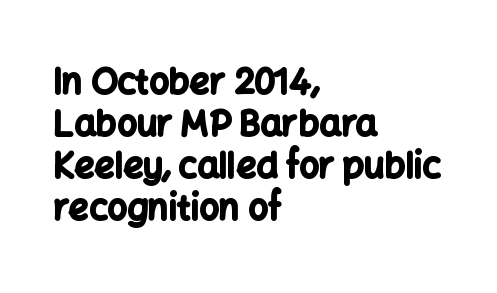
{"serif": "no", "italic": "no", "bold": "yes", "weight": "bold", "width": "normal", "stroke_contrast": "low", "x_height": "medium", "monospaced": "no", "underline": "no", "align": "left", "line_spacing_ratio": 1.2, "letter_spacing": "normal", "letter_spacing_em": 0.0, "glyph_px": 35}
